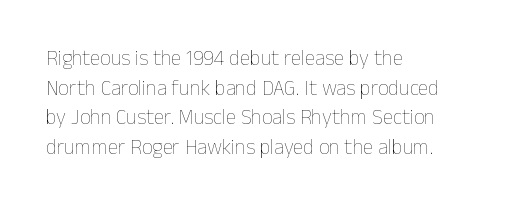
Q: Is the text bold? A: No.
Q: Is the text italic (slanted)? A: No, it is upright.
Q: Is the text underlined? A: No.
Q: How is the paragraph aligned? A: Left-aligned.
Q: Is the spacing between letters normal or unusually wide? A: Normal.
Q: Is the spacing between lines tight, normal or loose? A: Normal.
